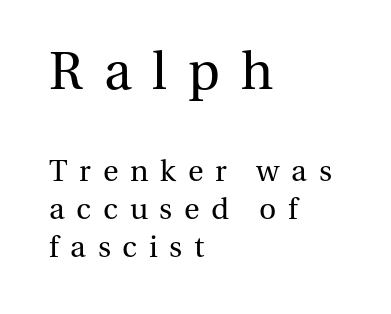
{"serif": "yes", "italic": "no", "bold": "no", "weight": "regular", "width": "normal", "stroke_contrast": "medium", "x_height": "medium", "monospaced": "no", "underline": "no", "align": "left", "line_spacing": "normal", "line_spacing_ratio": 1.26, "letter_spacing": "wide", "letter_spacing_em": 0.39, "larger_block": "first", "size_ratio": 1.77, "glyph_px": 53}
